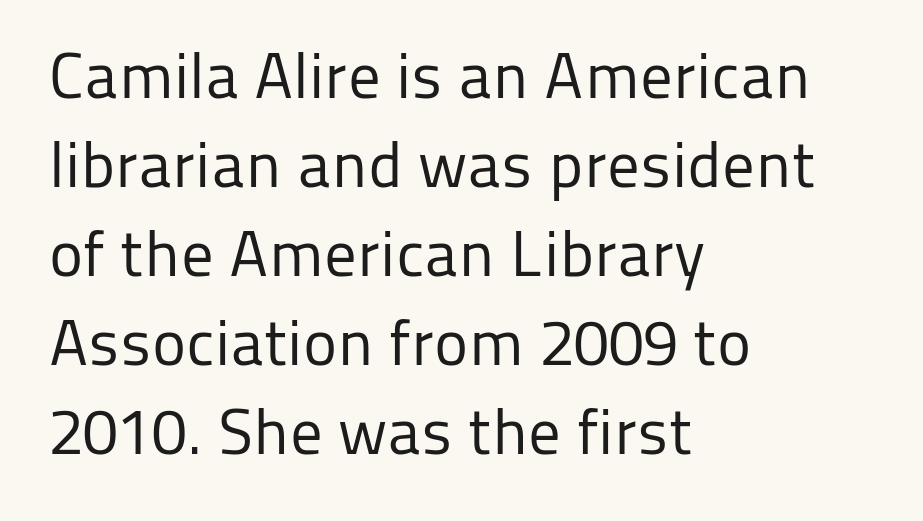
{"serif": "no", "italic": "no", "bold": "no", "weight": "regular", "width": "normal", "stroke_contrast": "low", "x_height": "medium", "monospaced": "no", "underline": "no", "align": "left", "line_spacing": "normal", "line_spacing_ratio": 1.37, "letter_spacing": "normal", "letter_spacing_em": 0.0, "glyph_px": 65}
